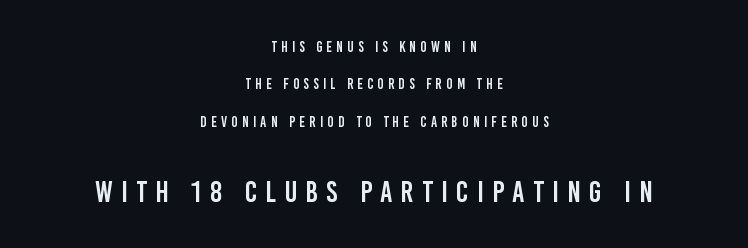
Q: Is the text italic (slanted)? A: No, it is upright.
Q: Is the typeface a serif or a sans-serif typeface? A: Sans-serif.
Q: Is the text underlined? A: No.
Q: How is the paragraph aligned? A: Centered.
Q: Is the spacing between letters normal or unusually wide? A: Unusually wide.
Q: Is the spacing between lines tight, normal or loose? A: Loose.
Q: Which block of text is set in a larger size, the first (top) or the second (bottom)? A: The second (bottom) one.
Q: Width (condensed, normal, or wide)? A: Condensed.
Q: Stroke contrast? A: Low.
Q: x-height? A: Large.
Q: Monospaced? A: No.
